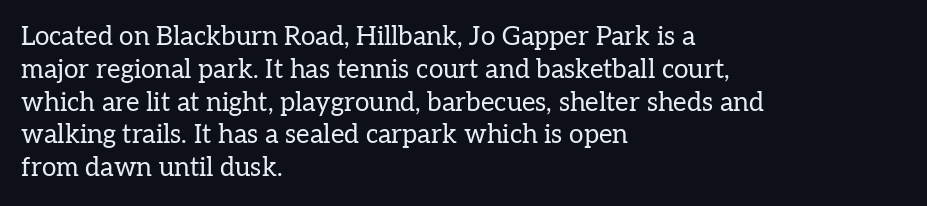
Check the space under the baseline: it is left empty. Posture: upright roman. Is the type heavy? It reads as light-to-regular instead. One-word summary of the alignment: left. The line-height multiplier appears to be the usual default.
